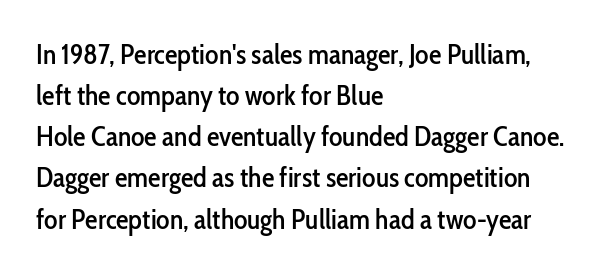
The image shows 28 px condensed sans-serif type, upright; set left-aligned, normal line spacing (1.47x), normal letter spacing, not underlined; low stroke contrast and a medium x-height.
